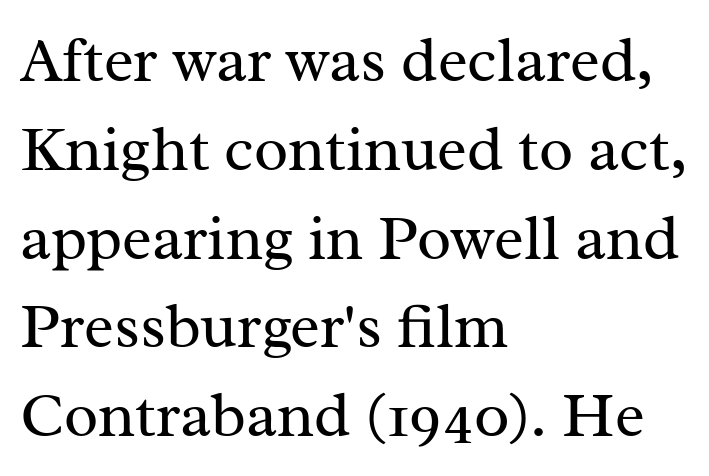
Q: Is the text bold? A: No.
Q: Is the text italic (slanted)? A: No, it is upright.
Q: Is the typeface a serif or a sans-serif typeface? A: Serif.
Q: Is the text underlined? A: No.
Q: How is the paragraph aligned? A: Left-aligned.
Q: Is the spacing between letters normal or unusually wide? A: Normal.
Q: Is the spacing between lines tight, normal or loose? A: Normal.
Q: Width (condensed, normal, or wide)? A: Normal.
Q: Stroke contrast? A: Medium.
Q: x-height? A: Medium.
Q: Monospaced? A: No.
